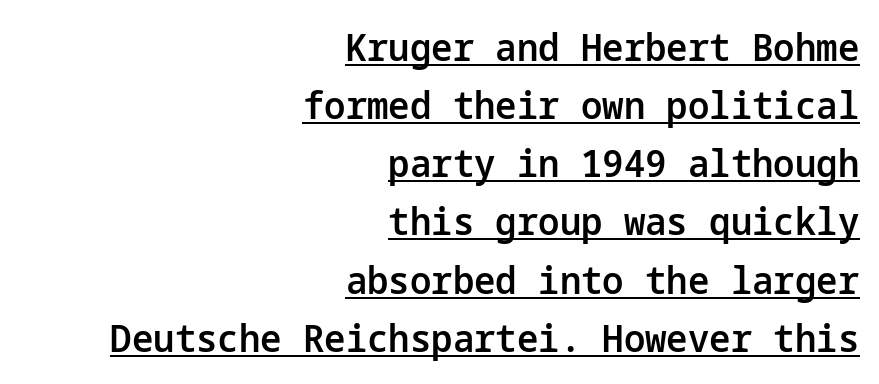
{"serif": "no", "italic": "no", "bold": "semi", "weight": "semibold", "width": "normal", "stroke_contrast": "low", "x_height": "medium", "underline": "yes", "align": "right", "line_spacing": "normal", "line_spacing_ratio": 1.53, "letter_spacing": "normal", "letter_spacing_em": 0.0, "glyph_px": 38}
